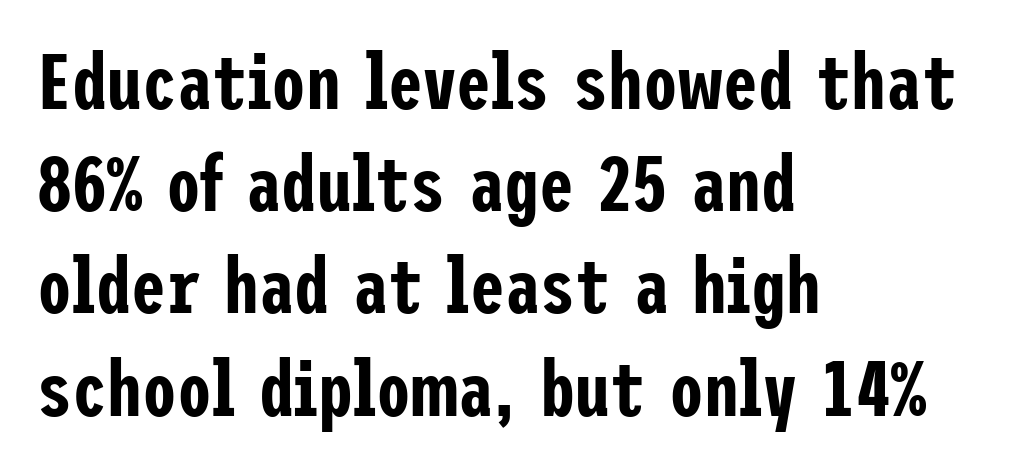
The image shows 78 px condensed sans-serif type, upright; set left-aligned, normal line spacing (1.31x), normal letter spacing, not underlined; low stroke contrast and a medium x-height.
